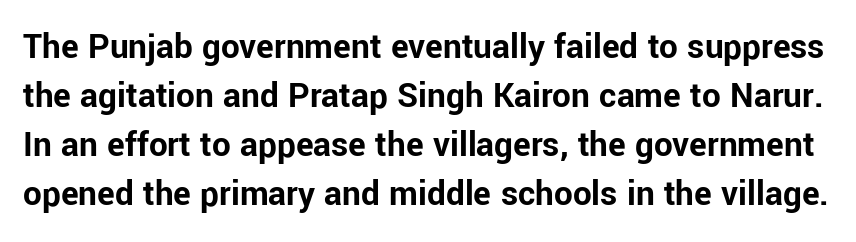
The image shows 37 px bold sans-serif type, upright; set normal line spacing (1.32x), normal letter spacing, not underlined; low stroke contrast and a medium x-height.
